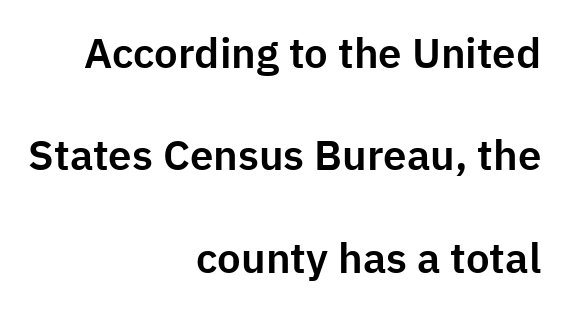
Nobody drew a line under any word here. Is there much room between lines? Yes — plenty of vertical air separates them. Ordinary non-slanted type is in use. Short note: letters normally spaced. Does the type have serifs? No, each stem ends abruptly. The passage is arranged like a letterhead date or caption credit — flush right.
